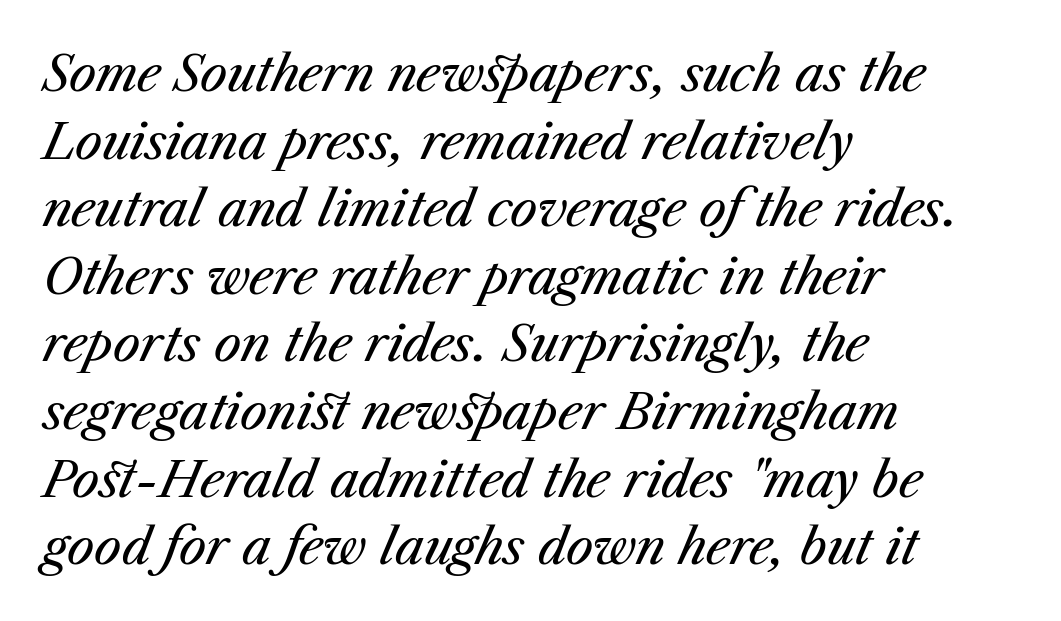
The image shows 49 px regular-weight type, italic (leaning right); set left-aligned, normal line spacing (1.38x), normal letter spacing, not underlined; medium stroke contrast and a medium x-height.
